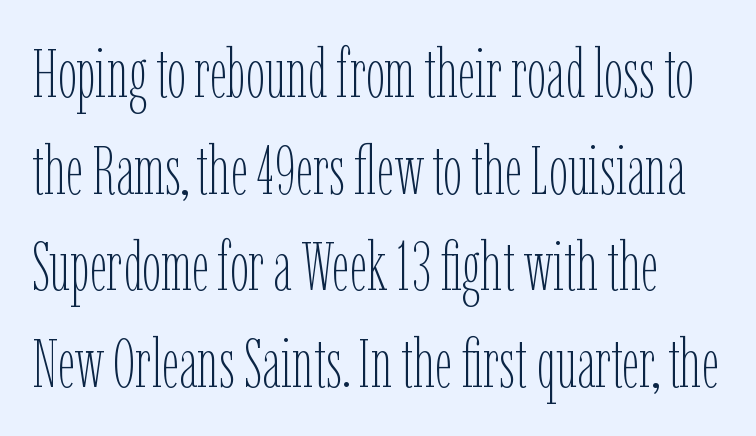
The image shows 68 px thin, condensed type, upright; set normal line spacing (1.42x), normal letter spacing, not underlined; low stroke contrast and a medium x-height.
